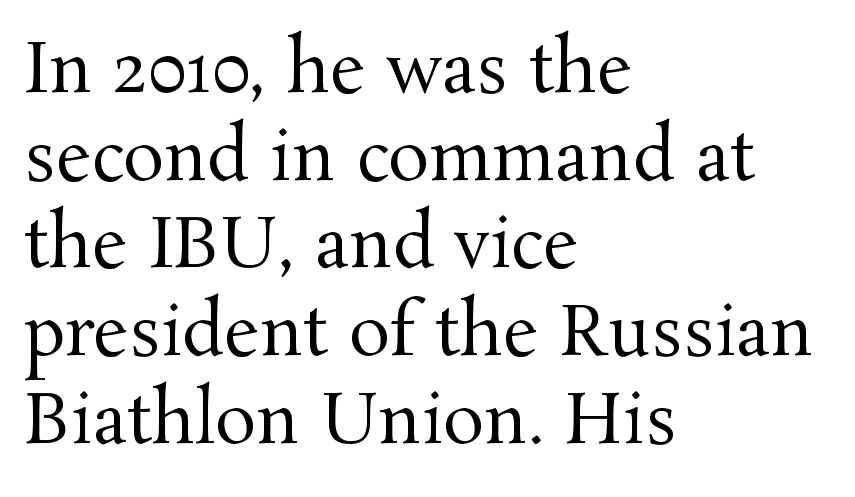
{"serif": "yes", "italic": "no", "bold": "no", "weight": "regular", "width": "normal", "stroke_contrast": "medium", "x_height": "medium", "monospaced": "no", "underline": "no", "align": "left", "line_spacing": "normal", "line_spacing_ratio": 1.27, "letter_spacing": "normal", "letter_spacing_em": 0.0, "glyph_px": 69}
